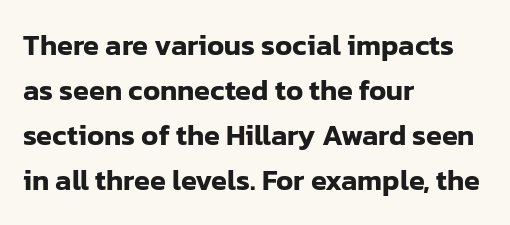
Each word holds together tightly as a unit, with standard inter-letter gaps. Compared with a centered layout, this one pins lines to the left instead. Does the leading feel generous? No, just average. The face used here is proportionally spaced, like ordinary book or web type.
